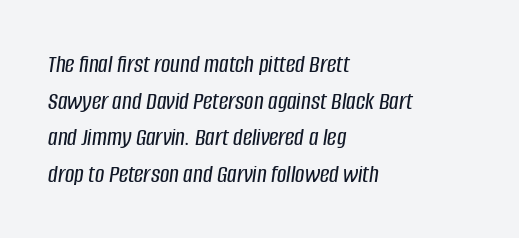
Q: Is the text italic (slanted)? A: Yes, it leans right by about 8 degrees.
Q: Is the text underlined? A: No.
Q: How is the paragraph aligned? A: Left-aligned.
Q: Is the spacing between letters normal or unusually wide? A: Normal.
Q: Is the spacing between lines tight, normal or loose? A: Normal.
